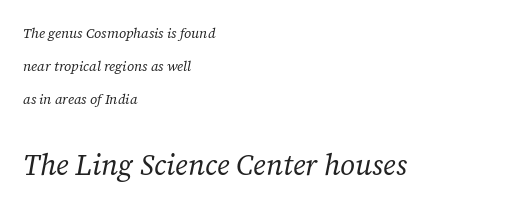
The image shows 29 px regular-weight serif type, italic (leaning right); set left-aligned, loose line spacing (2.36x), normal letter spacing, not underlined; the second (bottom) block is 2.07x larger; low stroke contrast and a medium x-height.
